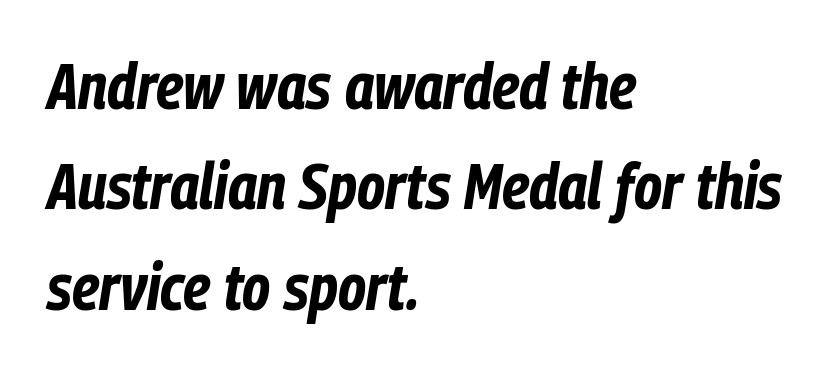
Emphasis by weight is at full strength: bold. Has an underline been added? It has not. You could not count columns in this text — the font is proportionally spaced. A typesetter would call this zero additional tracking. It's the slanting kind of type. The compositor pushed each line to the left boundary.
